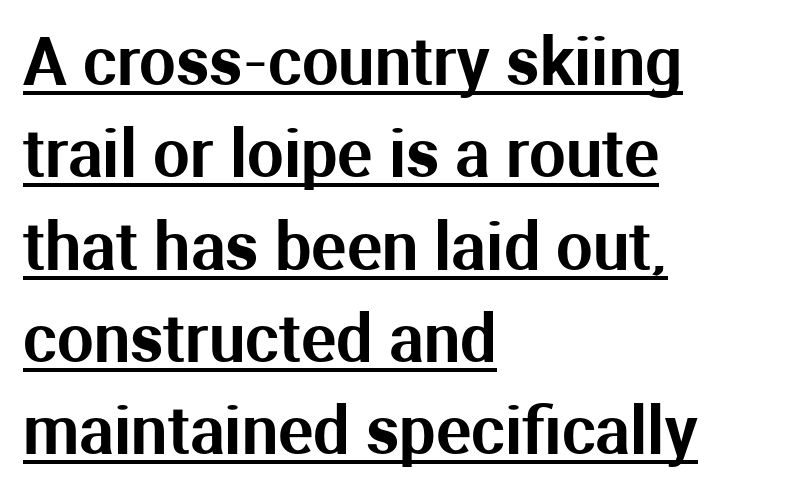
Notice how the stems are strictly vertical — no italics here. The passage shown stacks its lines at a standard gap. What stands out about the letter spacing? Nothing — it is the standard amount. The paragraph shown leans on its left margin. Here the designer chose a conventional face with non-uniform glyph widths. This rendering features underlined lettering.
